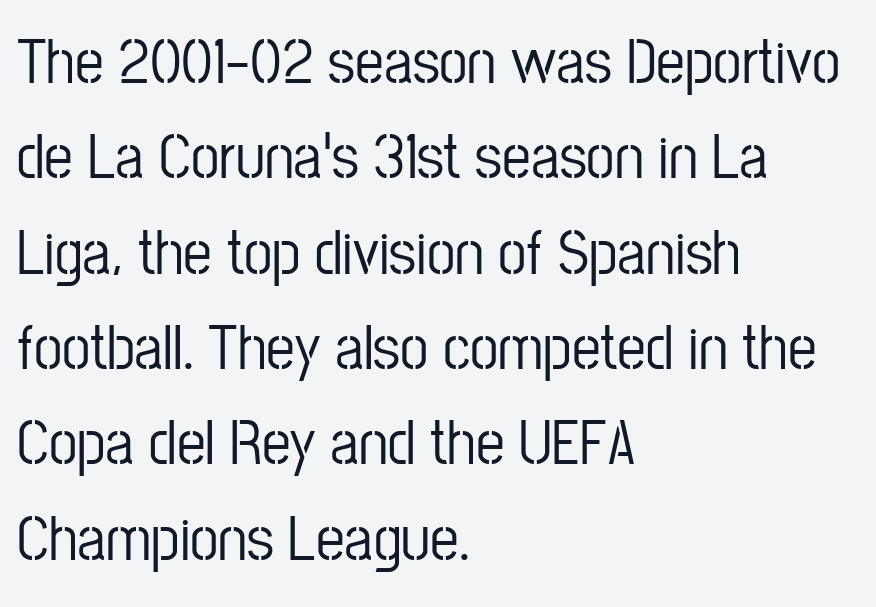
{"serif": "no", "italic": "no", "width": "condensed", "stroke_contrast": "low", "x_height": "medium", "monospaced": "no", "underline": "no", "align": "left", "line_spacing": "normal", "line_spacing_ratio": 1.49, "letter_spacing": "normal", "letter_spacing_em": 0.0, "glyph_px": 64}
